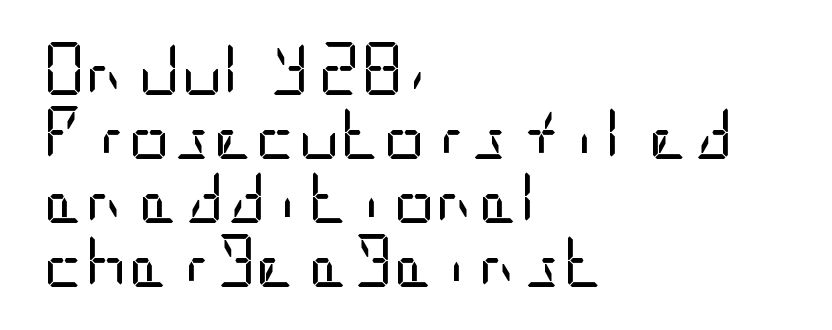
Horizontally, the lines are justified to the leading edge only. Unbolded letterforms with no extra heft. The passage shown is typeset with a sans-serif family. Has an underline been added? It has not. Quick note: not italic, upright.
